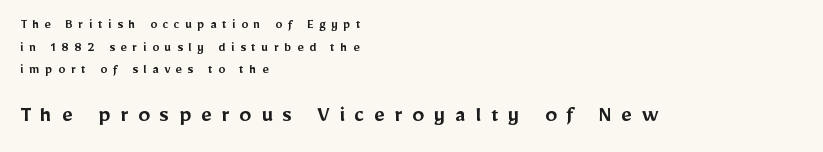
Q: Is the text bold? A: Semi-bold.
Q: Is the text italic (slanted)? A: No, it is upright.
Q: Is the text underlined? A: No.
Q: How is the paragraph aligned? A: Left-aligned.
Q: Is the spacing between letters normal or unusually wide? A: Unusually wide.
Q: Is the spacing between lines tight, normal or loose? A: Normal.
Q: Which block of text is set in a larger size, the first (top) or the second (bottom)? A: The second (bottom) one.
